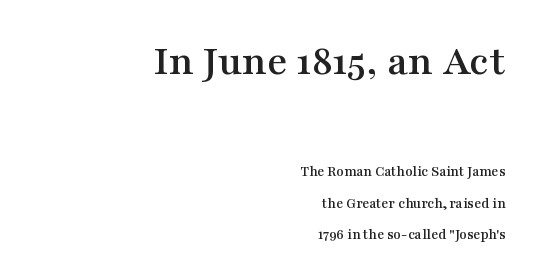
Q: Is the text italic (slanted)? A: No, it is upright.
Q: Is the typeface a serif or a sans-serif typeface? A: Serif.
Q: Is the text underlined? A: No.
Q: How is the paragraph aligned? A: Right-aligned.
Q: Is the spacing between letters normal or unusually wide? A: Normal.
Q: Is the spacing between lines tight, normal or loose? A: Loose.
Q: Which block of text is set in a larger size, the first (top) or the second (bottom)? A: The first (top) one.
Q: Width (condensed, normal, or wide)? A: Wide.
Q: Stroke contrast? A: Medium.
Q: x-height? A: Medium.
Q: Monospaced? A: No.
